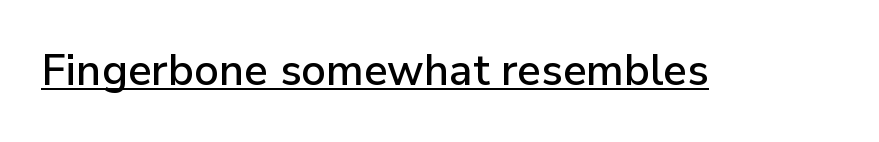
Upright lettering throughout. Descenders here cross a horizontal rule under the line. A typesetter would call this proportional, since set widths differ per character. Look at the bottom of the vertical strokes: they stop flat, with no serifs.
